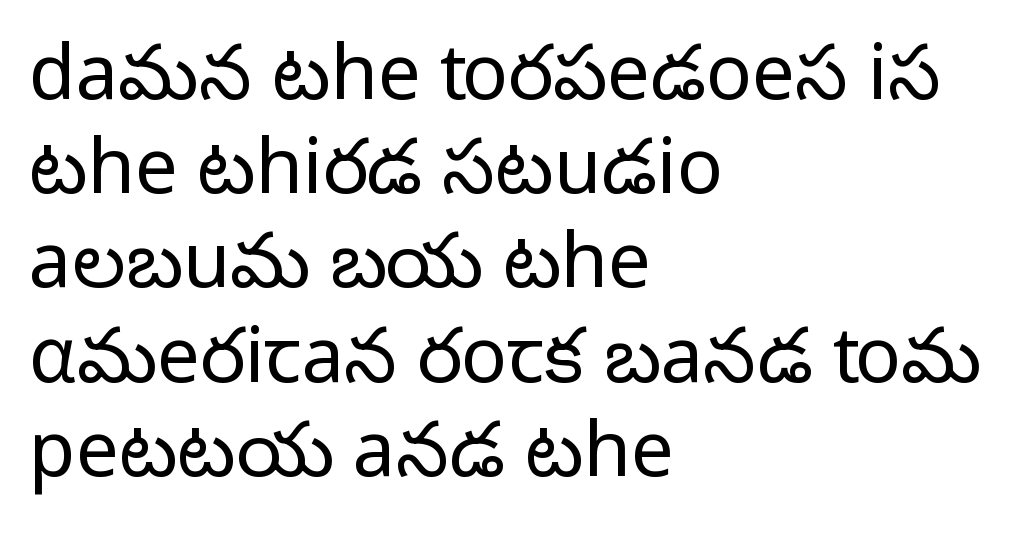
The image shows 76 px regular-weight sans-serif type, upright; set left-aligned, line spacing 1.24x, normal letter spacing, not underlined; low stroke contrast and a medium x-height.
